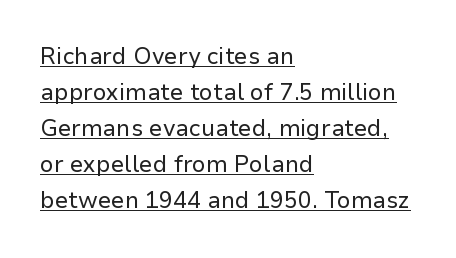
{"italic": "no", "bold": "no", "underline": "yes", "align": "left", "line_spacing": "normal", "line_spacing_ratio": 1.57, "letter_spacing": "normal", "letter_spacing_em": 0.0, "glyph_px": 23}
